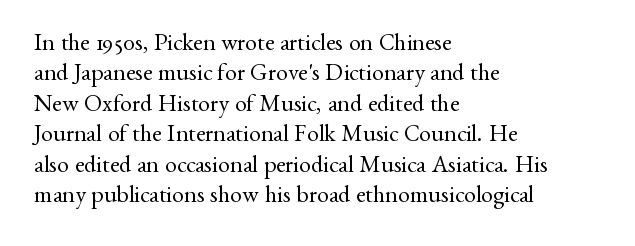
The image shows 24 px text type, upright; set left-aligned, normal line spacing (1.27x), normal letter spacing, not underlined.
